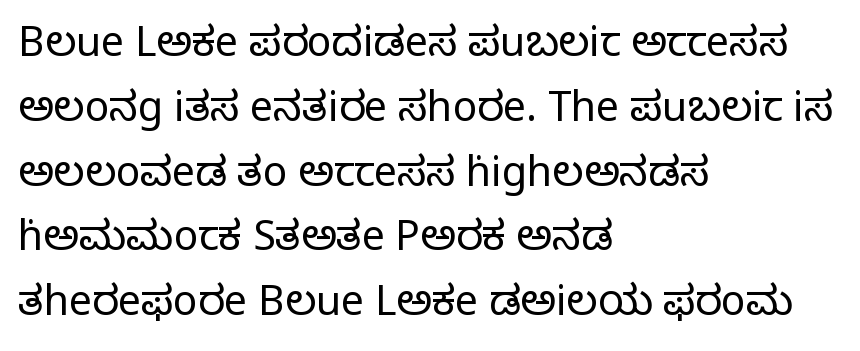
The image shows 41 px regular-weight serif type, upright; set left-aligned, normal line spacing (1.58x), normal letter spacing, not underlined; low stroke contrast and a large x-height.
